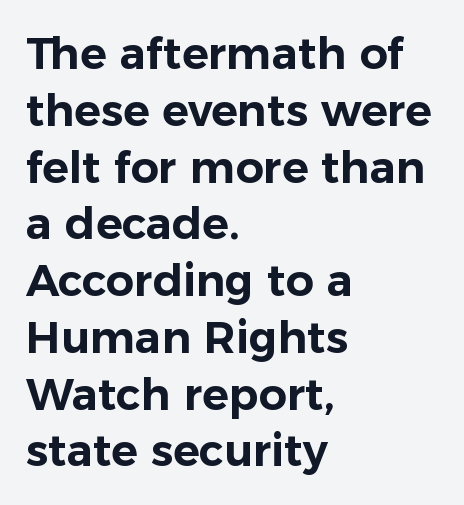
The image shows 44 px sans-serif type, upright; set left-aligned, normal line spacing (1.29x), normal letter spacing, not underlined; low stroke contrast and a medium x-height.
